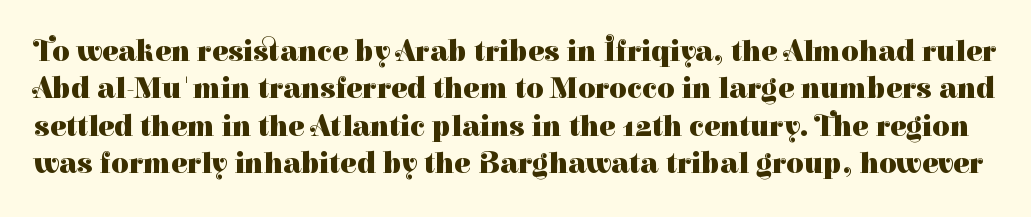
Q: Is the text bold? A: Yes.
Q: Is the text italic (slanted)? A: No, it is upright.
Q: Is the typeface a serif or a sans-serif typeface? A: Serif.
Q: Is the text underlined? A: No.
Q: Is the spacing between letters normal or unusually wide? A: Normal.
Q: Is the spacing between lines tight, normal or loose? A: Normal.
Q: Width (condensed, normal, or wide)? A: Normal.
Q: Stroke contrast? A: High.
Q: x-height? A: Medium.
Q: Monospaced? A: No.
